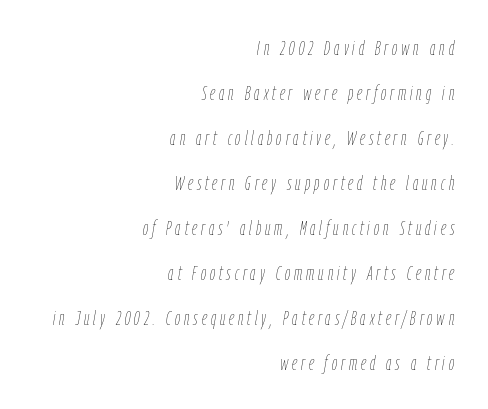
Q: Is the text bold? A: No.
Q: Is the text italic (slanted)? A: Yes, it leans right by about 9 degrees.
Q: Is the text underlined? A: No.
Q: How is the paragraph aligned? A: Right-aligned.
Q: Is the spacing between lines tight, normal or loose? A: Loose.
